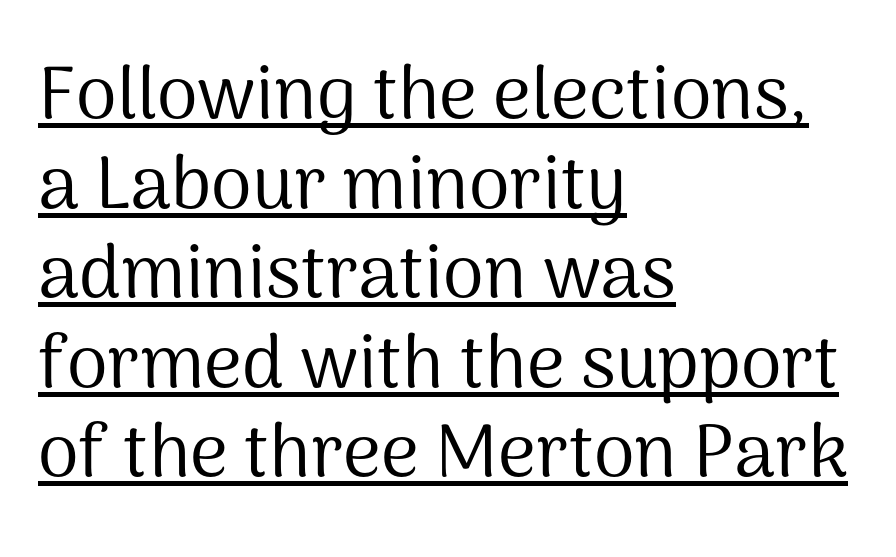
Letter spacing: default. The lettering stays uniformly vertical, giving the passage a roman look. The letters carry no serifs — their stems end cleanly without finishing strokes. You could not count columns in this text — the font is proportionally spaced. Emphasis is given by a line drawn under the lettering.
